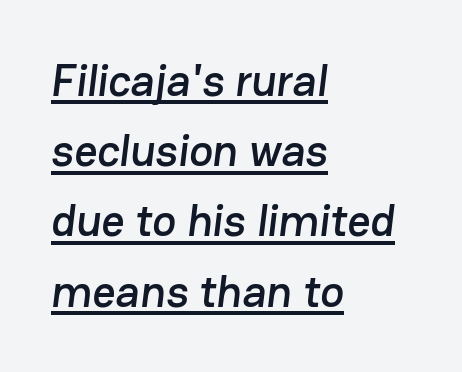
Q: Is the typeface a serif or a sans-serif typeface? A: Sans-serif.
Q: Is the text underlined? A: Yes.
Q: How is the paragraph aligned? A: Left-aligned.
Q: Is the spacing between letters normal or unusually wide? A: Normal.
Q: Is the spacing between lines tight, normal or loose? A: Normal.
Q: Width (condensed, normal, or wide)? A: Normal.
Q: Stroke contrast? A: Low.
Q: x-height? A: Medium.
Q: Monospaced? A: No.
